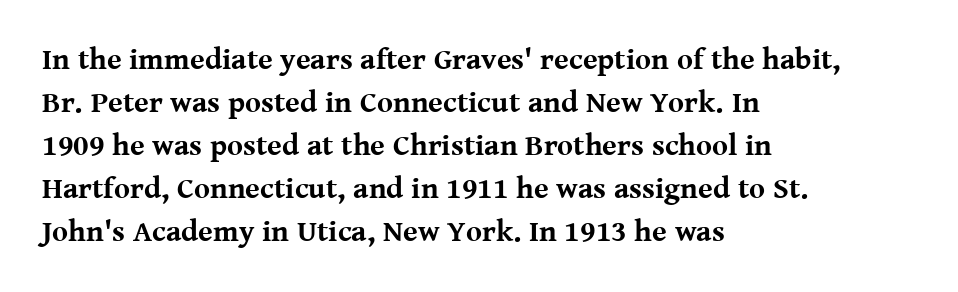
Q: Is the text bold? A: Yes.
Q: Is the text italic (slanted)? A: No, it is upright.
Q: Is the typeface a serif or a sans-serif typeface? A: Serif.
Q: Is the text underlined? A: No.
Q: How is the paragraph aligned? A: Left-aligned.
Q: Is the spacing between letters normal or unusually wide? A: Normal.
Q: Is the spacing between lines tight, normal or loose? A: Normal.
Q: Width (condensed, normal, or wide)? A: Normal.
Q: Stroke contrast? A: Medium.
Q: x-height? A: Medium.
Q: Monospaced? A: No.
